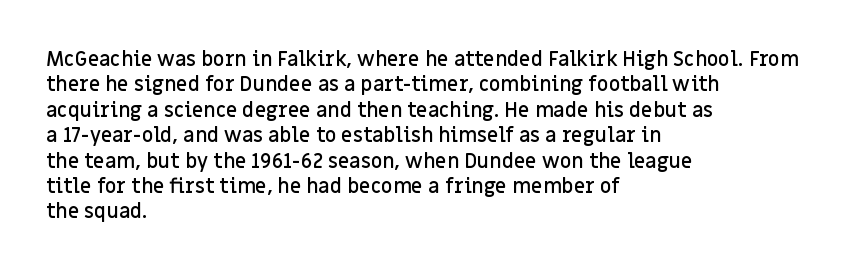
Q: Is the text bold? A: Semi-bold.
Q: Is the text italic (slanted)? A: No, it is upright.
Q: Is the text underlined? A: No.
Q: How is the paragraph aligned? A: Left-aligned.
Q: Is the spacing between letters normal or unusually wide? A: Normal.
Q: Is the spacing between lines tight, normal or loose? A: Normal.
